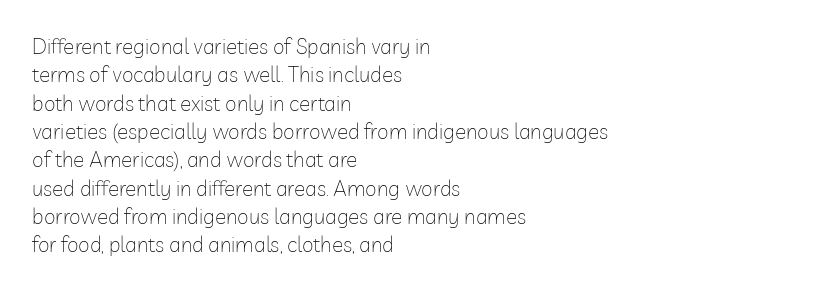
Evenly set lines give the paragraph a standard silhouette. Students, note that the glyphs here touch the page at normal intervals. In terms of posture, this sample is upright. Typeset ragged right — the left edge is the straight one.
